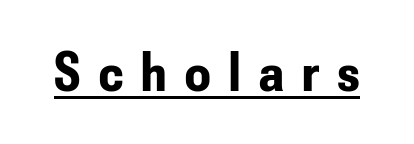
Q: Is the text bold? A: Yes.
Q: Is the text italic (slanted)? A: No, it is upright.
Q: Is the typeface a serif or a sans-serif typeface? A: Sans-serif.
Q: Is the text underlined? A: Yes.
Q: Is the spacing between letters normal or unusually wide? A: Unusually wide.
Q: Width (condensed, normal, or wide)? A: Condensed.
Q: Stroke contrast? A: Low.
Q: x-height? A: Small.
Q: Monospaced? A: No.
